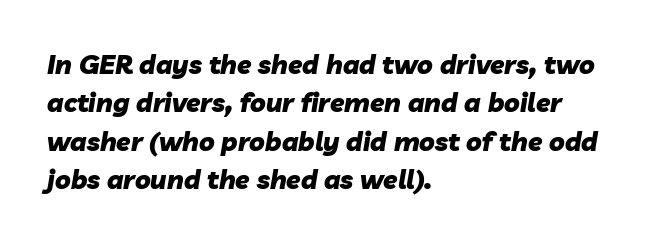
Q: Is the text bold? A: Yes.
Q: Is the text italic (slanted)? A: Yes, it leans right by about 10 degrees.
Q: Is the text underlined? A: No.
Q: How is the paragraph aligned? A: Left-aligned.
Q: Is the spacing between letters normal or unusually wide? A: Normal.
Q: Is the spacing between lines tight, normal or loose? A: Normal.
